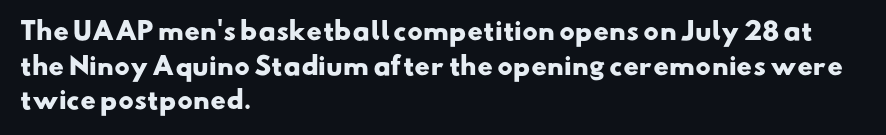
The image shows 24 px bold type; set left-aligned, normal line spacing (1.44x), normal letter spacing, not underlined.
